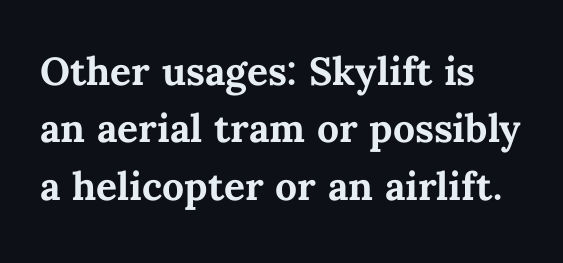
The image shows 39 px bold type, upright; set normal line spacing (1.47x), normal letter spacing, not underlined; medium stroke contrast and a medium x-height.
